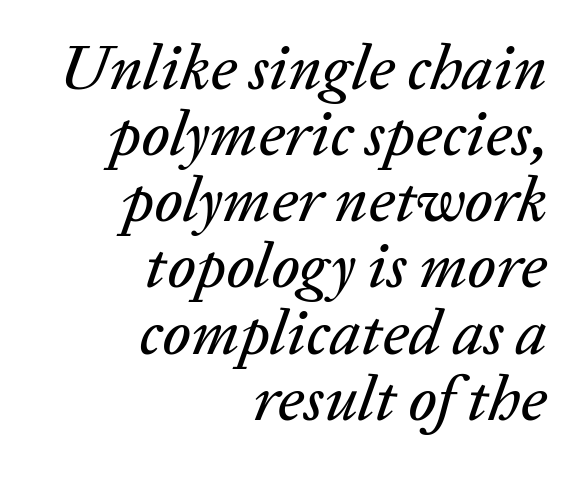
The image shows 63 px text type, italic (leaning right); set right-aligned, tight line spacing (1.05x), normal letter spacing, not underlined; low stroke contrast and a medium x-height.
